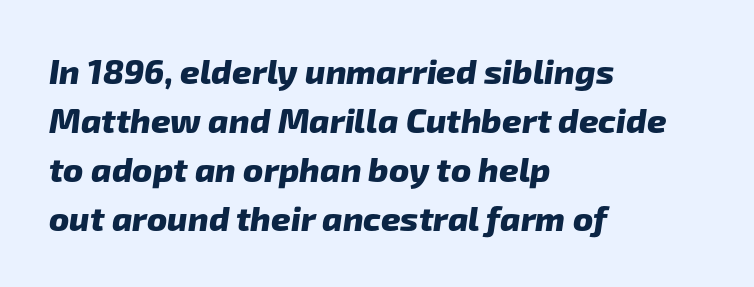
The image shows 34 px heavy sans-serif type; set left-aligned, normal line spacing (1.44x), normal letter spacing, not underlined; low stroke contrast and a medium x-height.
